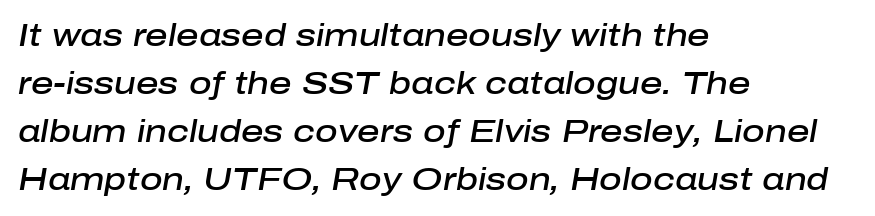
{"italic": "yes", "lean": "right", "slant_degrees": 10, "bold": "semi", "weight": "semibold", "width": "normal", "stroke_contrast": "low", "x_height": "medium", "monospaced": "no", "underline": "no", "align": "left", "line_spacing": "normal", "line_spacing_ratio": 1.55, "letter_spacing": "normal", "letter_spacing_em": 0.0, "glyph_px": 31}
